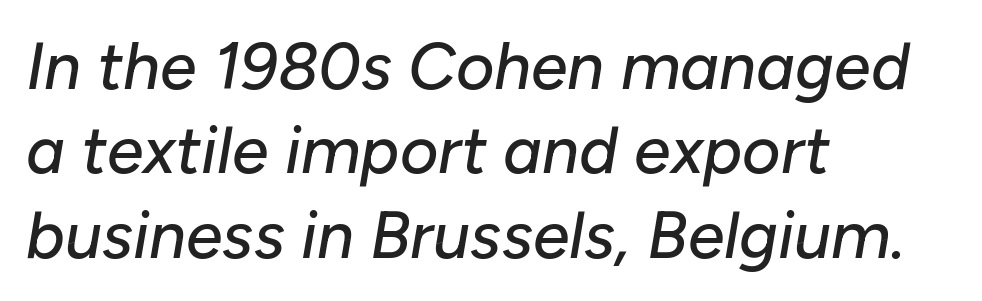
The image shows 66 px text type, italic (leaning right); set left-aligned, normal line spacing (1.28x), normal letter spacing, not underlined; low stroke contrast and a medium x-height.
